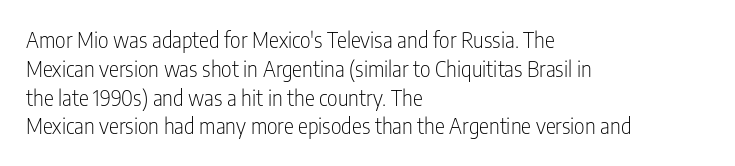
Q: Is the text bold? A: No.
Q: Is the text italic (slanted)? A: No, it is upright.
Q: Is the text underlined? A: No.
Q: How is the paragraph aligned? A: Left-aligned.
Q: Is the spacing between letters normal or unusually wide? A: Normal.
Q: Is the spacing between lines tight, normal or loose? A: Normal.
